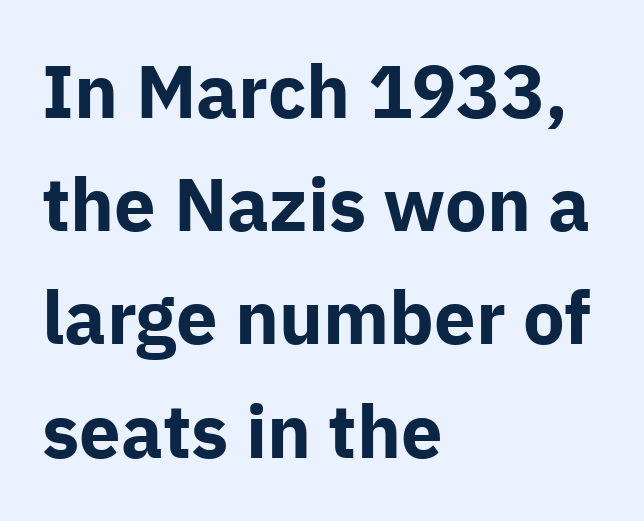
The image shows 74 px bold sans-serif type, upright; set left-aligned, normal line spacing (1.53x), normal letter spacing, not underlined; low stroke contrast and a medium x-height.
